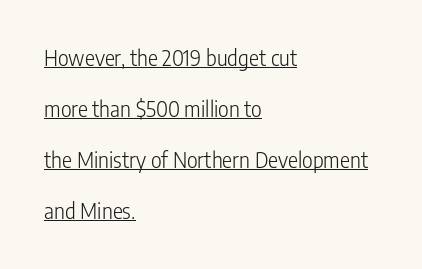
{"italic": "no", "bold": "no", "underline": "yes", "align": "left", "line_spacing": "loose", "line_spacing_ratio": 2.43, "letter_spacing": "normal", "letter_spacing_em": 0.0, "glyph_px": 21}
